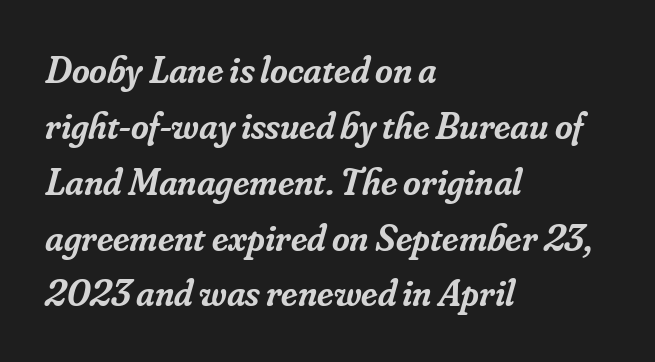
The font's italic variant was chosen for this text. Plain, unruled lines of type. Reading down the block, your eye returns to a fixed left position each line. Stroke thickness is moderately raised; the sample reads as semibold. How would I describe the line gaps? Plain and ordinary. The letters advance in unequal steps, a hallmark of proportional type.
